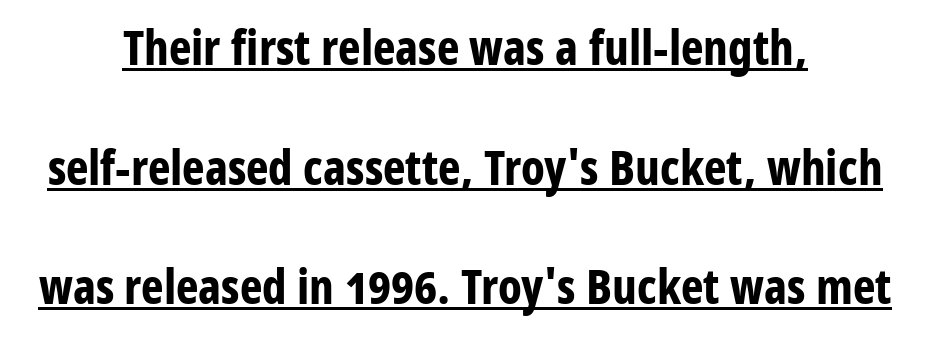
The image shows 48 px bold, condensed sans-serif type, upright; set centered, loose line spacing (2.49x), normal letter spacing, underlined; low stroke contrast and a medium x-height.
